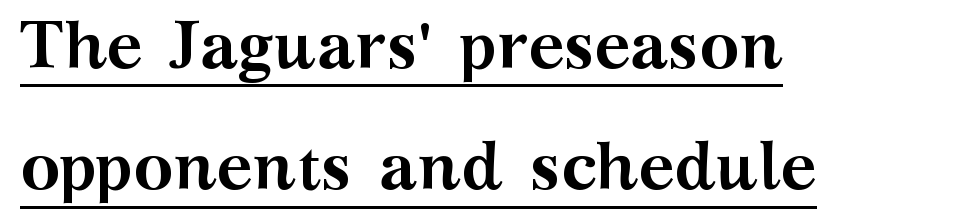
The image shows 67 px semibold, wide serif type, upright; set left-aligned, line spacing 1.81x, normal letter spacing, underlined; medium stroke contrast and a medium x-height.
